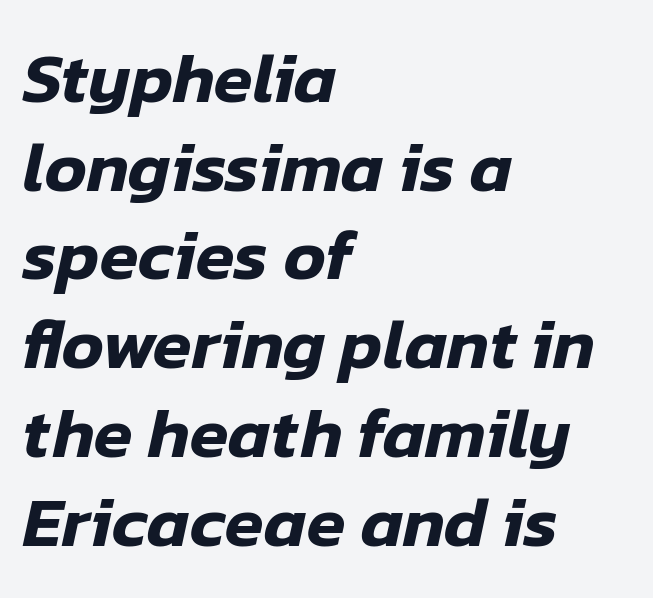
Does the leading feel generous? No, just average. The face used here has a pronounced slope to its letters. Rule under the text: the space is simply empty. Varying glyph widths throughout — classic text-font behaviour.
